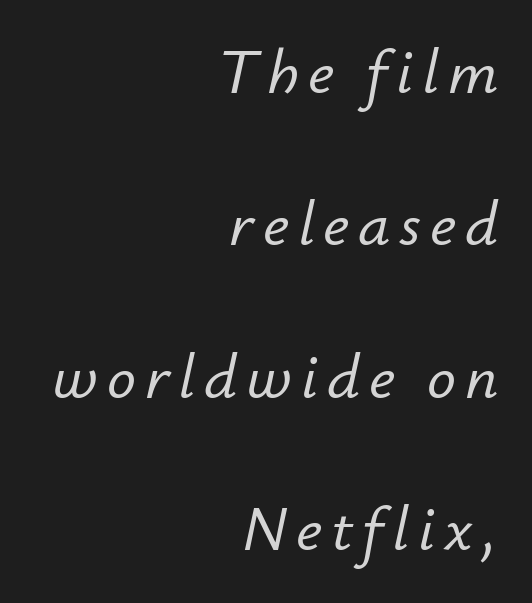
Q: Is the text italic (slanted)? A: Yes, it leans right by about 12 degrees.
Q: Is the text underlined? A: No.
Q: How is the paragraph aligned? A: Right-aligned.
Q: Is the spacing between lines tight, normal or loose? A: Loose.
Q: Width (condensed, normal, or wide)? A: Normal.
Q: Stroke contrast? A: Low.
Q: x-height? A: Small.
Q: Monospaced? A: No.
